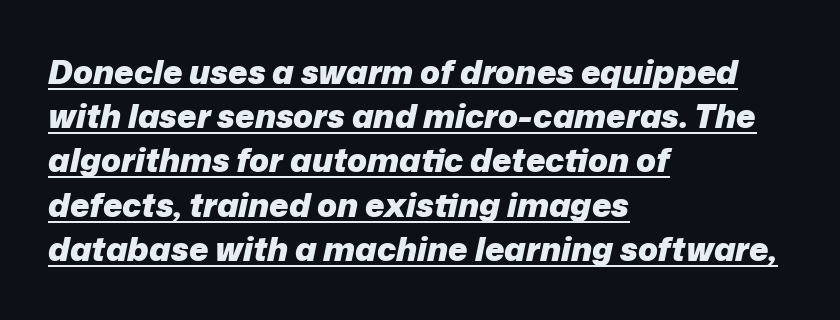
Q: Is the text bold? A: Yes.
Q: Is the text italic (slanted)? A: Yes, it leans right by about 12 degrees.
Q: Is the text underlined? A: Yes.
Q: How is the paragraph aligned? A: Left-aligned.
Q: Is the spacing between letters normal or unusually wide? A: Normal.
Q: Is the spacing between lines tight, normal or loose? A: Normal.
Q: Width (condensed, normal, or wide)? A: Normal.
Q: Stroke contrast? A: Low.
Q: x-height? A: Medium.
Q: Monospaced? A: No.
